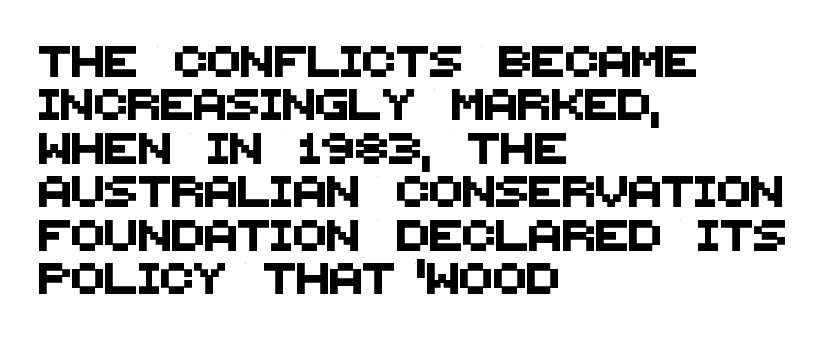
Lines of text with bare space underneath. In CSS terms this would be text-align: left. Note the varied advance widths — an 'i' is clearly narrower than an 'm'. Regular leading. This rendering leaves character spacing at its baseline value. Typographically, this falls in the sans-serif category.
